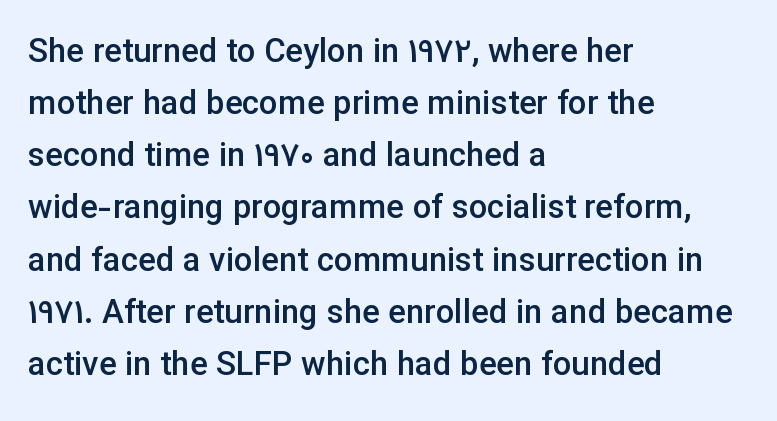
Q: Is the text bold? A: Semi-bold.
Q: Is the text italic (slanted)? A: No, it is upright.
Q: Is the typeface a serif or a sans-serif typeface? A: Sans-serif.
Q: Is the text underlined? A: No.
Q: How is the paragraph aligned? A: Left-aligned.
Q: Is the spacing between letters normal or unusually wide? A: Normal.
Q: Is the spacing between lines tight, normal or loose? A: Normal.
Q: Width (condensed, normal, or wide)? A: Normal.
Q: Stroke contrast? A: Low.
Q: x-height? A: Medium.
Q: Monospaced? A: No.
